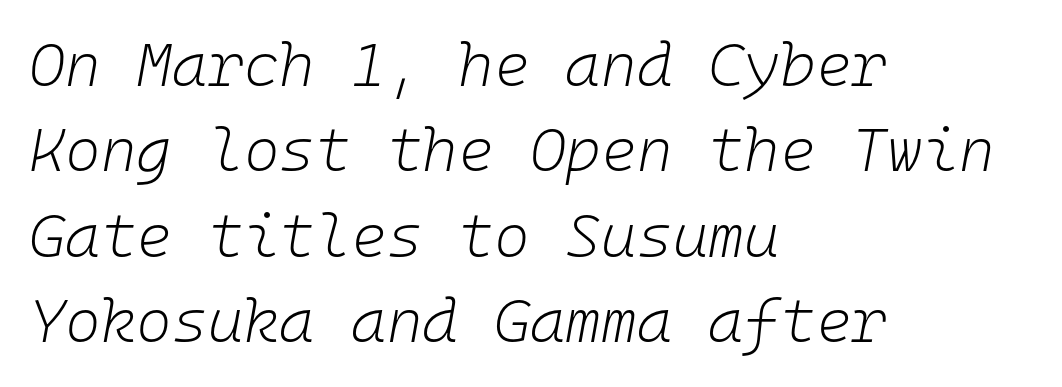
The image shows 61 px light type, italic (leaning right), monospaced; set left-aligned, normal line spacing (1.4x), normal letter spacing, not underlined; low stroke contrast and a medium x-height.
